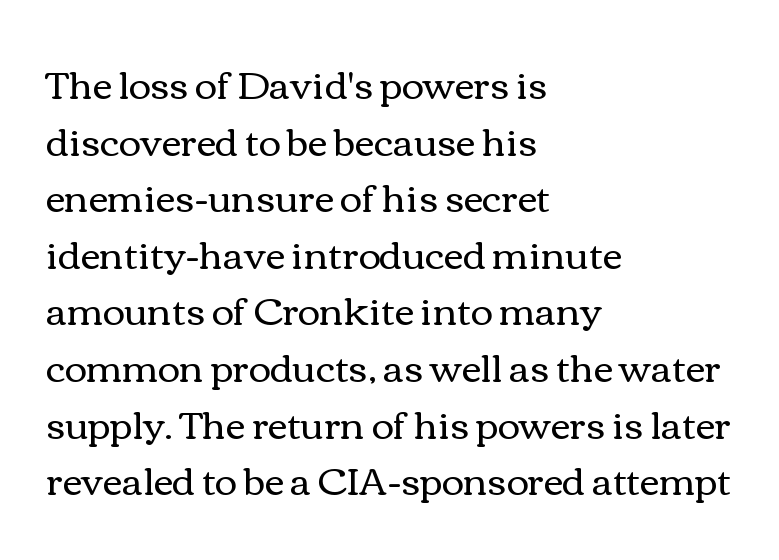
Q: Is the text bold? A: No.
Q: Is the text italic (slanted)? A: No, it is upright.
Q: Is the text underlined? A: No.
Q: How is the paragraph aligned? A: Left-aligned.
Q: Is the spacing between letters normal or unusually wide? A: Normal.
Q: Is the spacing between lines tight, normal or loose? A: Normal.
Q: Width (condensed, normal, or wide)? A: Wide.
Q: Stroke contrast? A: Medium.
Q: x-height? A: Medium.
Q: Monospaced? A: No.
